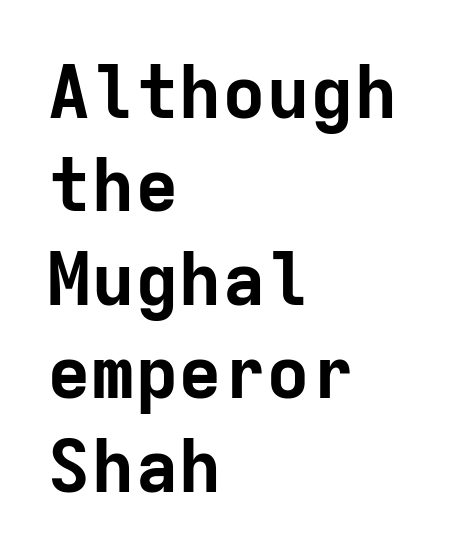
Q: Is the text bold? A: Yes.
Q: Is the text italic (slanted)? A: No, it is upright.
Q: Is the typeface a serif or a sans-serif typeface? A: Sans-serif.
Q: Is the text underlined? A: No.
Q: How is the paragraph aligned? A: Left-aligned.
Q: Is the spacing between letters normal or unusually wide? A: Normal.
Q: Is the spacing between lines tight, normal or loose? A: Normal.
Q: Width (condensed, normal, or wide)? A: Normal.
Q: Stroke contrast? A: Low.
Q: x-height? A: Medium.
Q: Monospaced? A: Yes.
